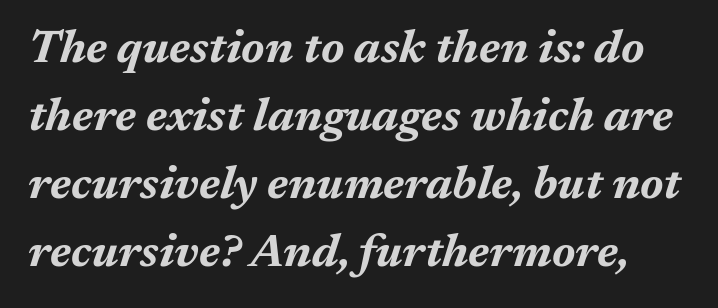
{"italic": "yes", "lean": "right", "slant_degrees": 17, "bold": "yes", "weight": "bold", "width": "normal", "stroke_contrast": "medium", "x_height": "medium", "monospaced": "no", "underline": "no", "line_spacing": "normal", "line_spacing_ratio": 1.48, "letter_spacing": "normal", "letter_spacing_em": 0.0, "glyph_px": 46}
